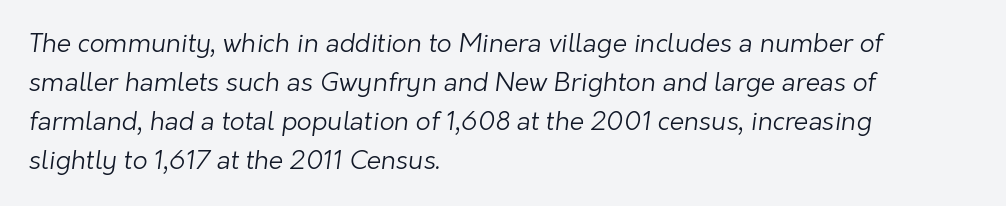
No word sits above an underline. Rows of type keep a routine distance in the vertical direction. The weight tops out at a normal text grade. The line texture is even and compact thanks to regular tracking.
